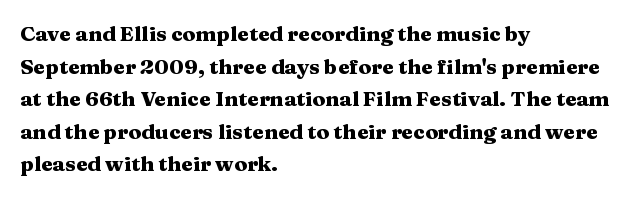
The image shows 21 px bold type, upright; set left-aligned, normal line spacing (1.55x), normal letter spacing, not underlined.
